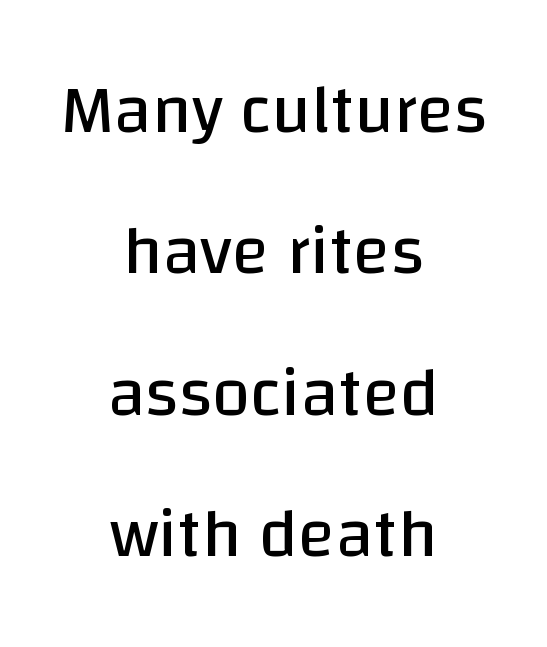
Q: Is the text bold? A: No.
Q: Is the text italic (slanted)? A: No, it is upright.
Q: Is the typeface a serif or a sans-serif typeface? A: Sans-serif.
Q: Is the text underlined? A: No.
Q: How is the paragraph aligned? A: Centered.
Q: Is the spacing between letters normal or unusually wide? A: Normal.
Q: Is the spacing between lines tight, normal or loose? A: Loose.
Q: Width (condensed, normal, or wide)? A: Normal.
Q: Stroke contrast? A: Low.
Q: x-height? A: Large.
Q: Monospaced? A: No.
